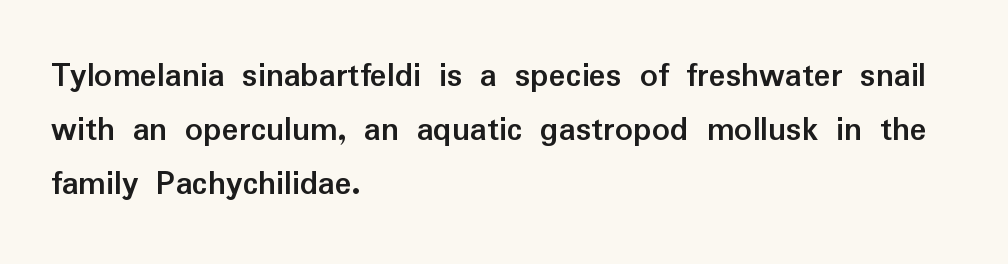
The image shows 35 px semibold sans-serif type, upright; set left-aligned, normal line spacing (1.55x), normal letter spacing, not underlined; low stroke contrast and a medium x-height.
